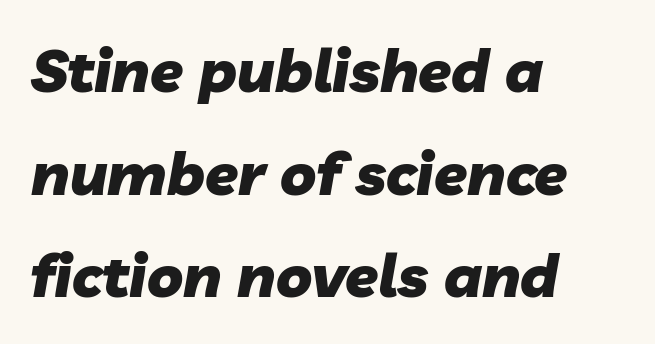
{"italic": "yes", "lean": "right", "slant_degrees": 10, "bold": "yes", "weight": "heavy", "width": "normal", "stroke_contrast": "low", "x_height": "medium", "monospaced": "no", "underline": "no", "align": "left", "line_spacing_ratio": 1.71, "letter_spacing": "normal", "letter_spacing_em": 0.0, "glyph_px": 60}
